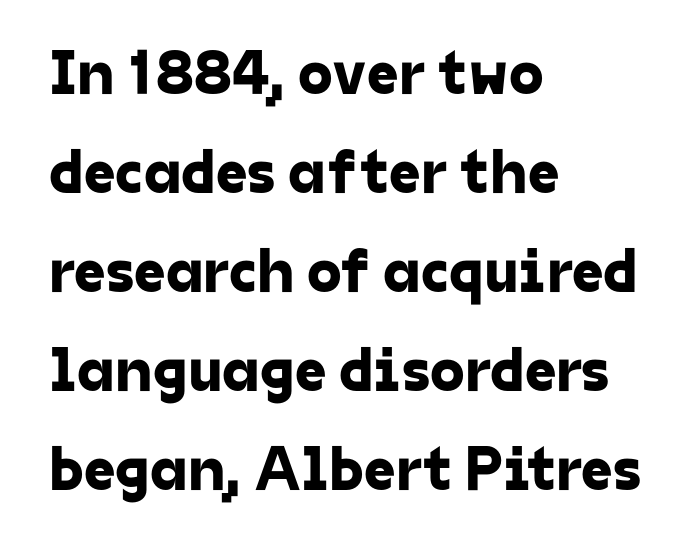
The image shows 63 px sans-serif type; set left-aligned, normal line spacing (1.57x), normal letter spacing, not underlined; low stroke contrast and a medium x-height.
